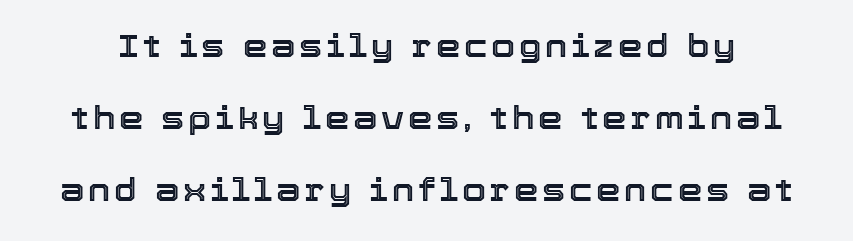
A great deal of white space separates one row of letters from the next. The area under the type is left untouched. Looks like regular typesetting: each glyph gets only the width it needs. The letters stand straight up with perfectly vertical stems.
